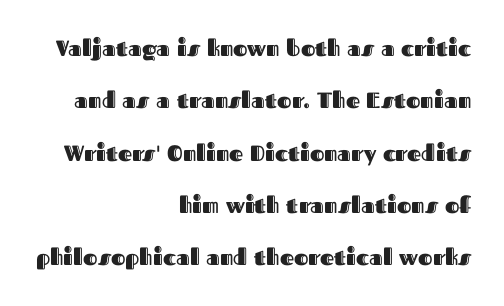
{"italic": "no", "underline": "no", "align": "right", "line_spacing": "loose", "line_spacing_ratio": 2.38, "letter_spacing": "normal", "letter_spacing_em": 0.0, "glyph_px": 22}
